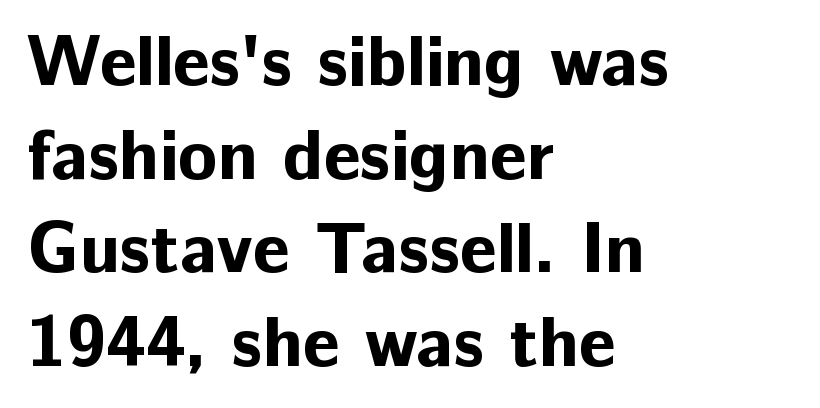
Upright lettering throughout. This rendering features lettering with no underline. Horizontal alignment here is leftward, the default for most running prose. This sample has the flowing, uneven cadence of proportional lettering. You can tell from the bare stems that sans-serif type was used. Typesetter's note: full bold, strokes at maximum text heaviness.
